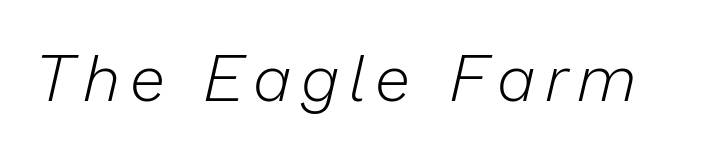
Posture: slanted. The passage shown is not underscored anywhere. Weight: regular or lighter. The face used here is proportionally spaced, like ordinary book or web type.
